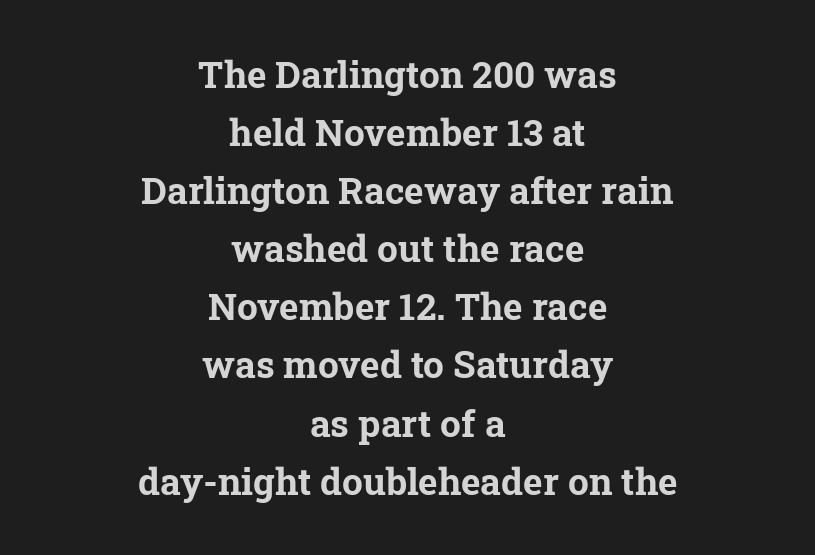
{"serif": "yes", "bold": "yes", "weight": "bold", "width": "normal", "stroke_contrast": "low", "x_height": "medium", "monospaced": "no", "underline": "no", "align": "center", "line_spacing": "normal", "line_spacing_ratio": 1.57, "letter_spacing": "normal", "letter_spacing_em": 0.0, "glyph_px": 37}
